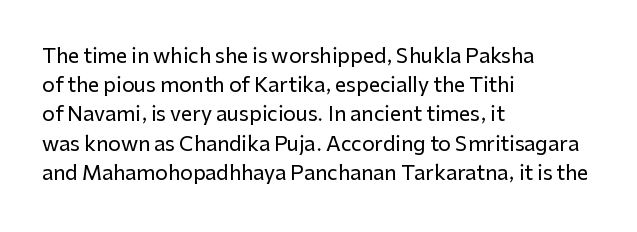
The image shows 20 px text type, upright; set left-aligned, normal line spacing (1.46x), normal letter spacing, not underlined.
